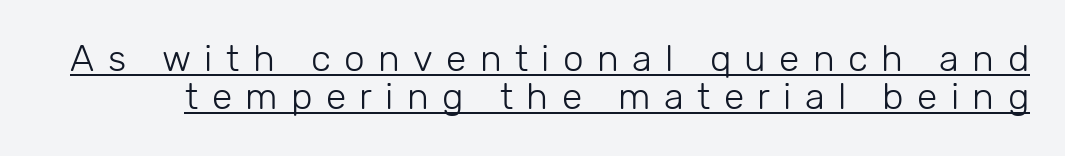
Tightly led — the rows are bunched. Ascenders rise straight up at ninety degrees. Students, observe the line beneath the letters — that is underlining. Letterform terminals end flat and unadorned throughout the passage. Does extra space separate the letters? Yes, quite a lot of it.
